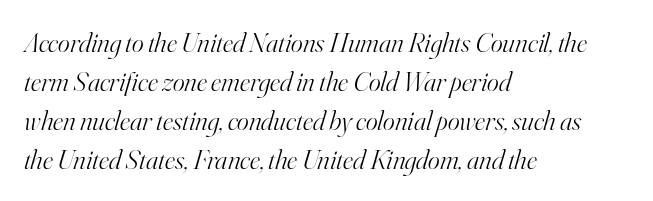
The glyphs are unaccompanied by any horizontal stroke below them. The lines sit at an ordinary, default distance from one another. Here the designer chose a conventional face with non-uniform glyph widths. Casual observation: everything's shoved over to the left. Old-style or modern, the face here clearly has serifs. If you drew a line through each stem, it would be angled.
